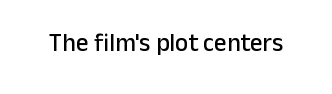
The image shows 25 px text type, upright; set normal letter spacing, not underlined.
